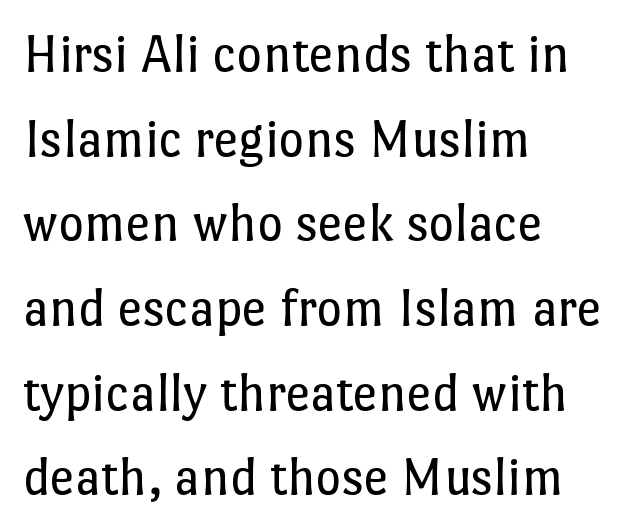
The image shows 55 px regular-weight type, upright; set left-aligned, normal line spacing (1.54x), normal letter spacing, not underlined; low stroke contrast and a medium x-height.
